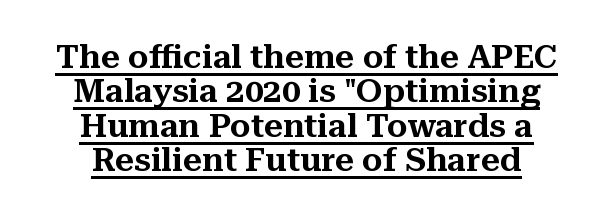
Q: Is the text italic (slanted)? A: No, it is upright.
Q: Is the typeface a serif or a sans-serif typeface? A: Serif.
Q: Is the text underlined? A: Yes.
Q: How is the paragraph aligned? A: Centered.
Q: Is the spacing between letters normal or unusually wide? A: Normal.
Q: Is the spacing between lines tight, normal or loose? A: Tight.
Q: Width (condensed, normal, or wide)? A: Normal.
Q: Stroke contrast? A: Medium.
Q: x-height? A: Medium.
Q: Monospaced? A: No.
